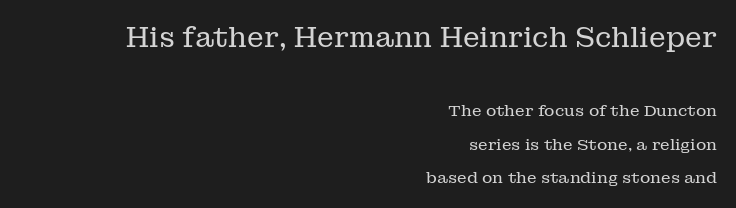
The image shows 28 px regular-weight serif type, upright; set right-aligned, loose line spacing (2.1x), normal letter spacing, not underlined; the first (top) block is 1.75x larger; low stroke contrast and a medium x-height.
